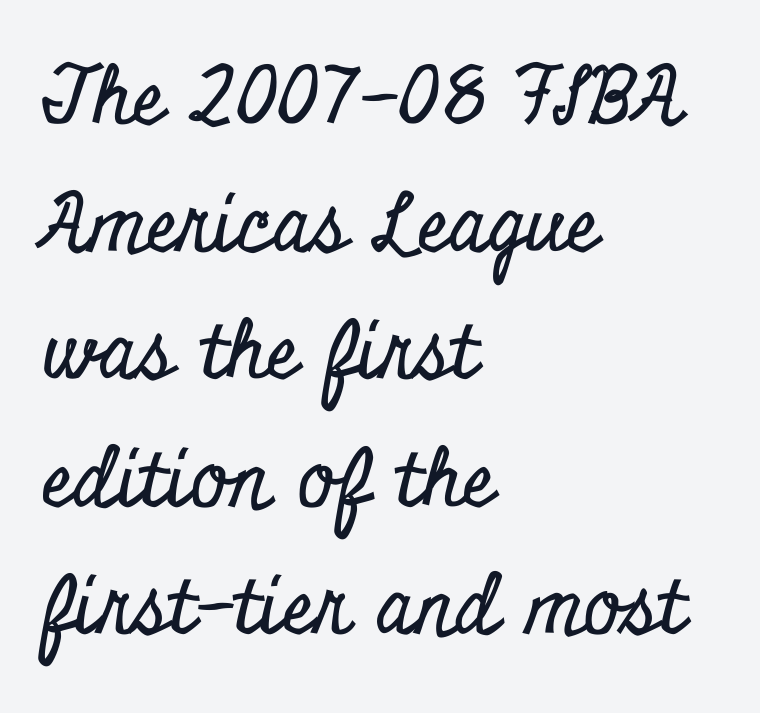
{"serif": "yes", "width": "condensed", "stroke_contrast": "low", "x_height": "small", "monospaced": "no", "underline": "no", "align": "left", "line_spacing": "normal", "line_spacing_ratio": 1.59, "letter_spacing": "normal", "letter_spacing_em": 0.0, "glyph_px": 80}
